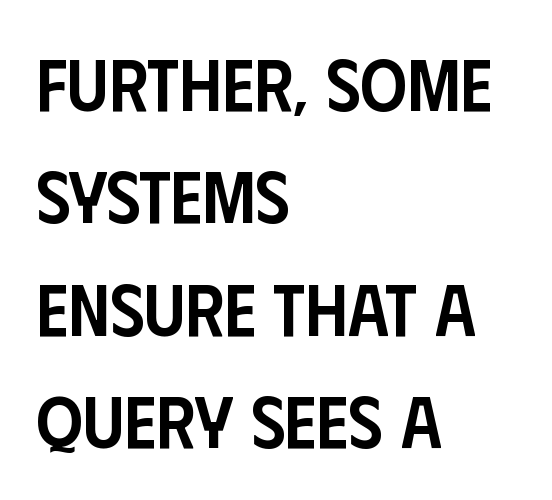
The image shows 73 px semibold, condensed sans-serif type, upright; set left-aligned, normal line spacing (1.54x), normal letter spacing, not underlined; low stroke contrast and a large x-height.
